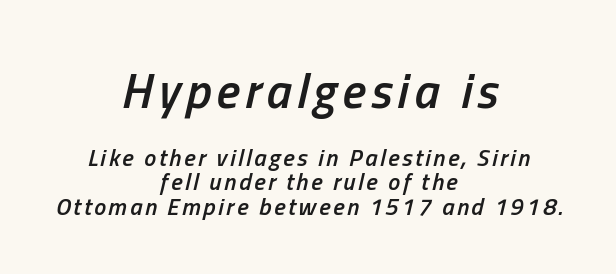
{"italic": "yes", "lean": "right", "slant_degrees": 13, "bold": "semi", "weight": "semibold", "width": "condensed", "stroke_contrast": "low", "x_height": "medium", "monospaced": "no", "underline": "no", "align": "center", "line_spacing": "tight", "line_spacing_ratio": 1.03, "larger_block": "first", "size_ratio": 2.04, "glyph_px": 49}
